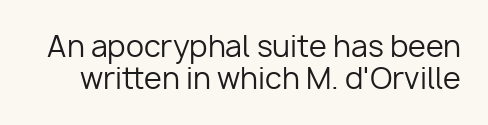
The image shows 29 px regular-weight sans-serif type, upright; set tight line spacing (1.11x), normal letter spacing, not underlined; low stroke contrast and a medium x-height.
